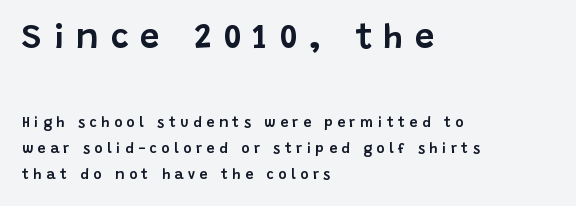
Q: Is the text italic (slanted)? A: No, it is upright.
Q: Is the typeface a serif or a sans-serif typeface? A: Sans-serif.
Q: Is the text underlined? A: No.
Q: How is the paragraph aligned? A: Left-aligned.
Q: Is the spacing between letters normal or unusually wide? A: Unusually wide.
Q: Which block of text is set in a larger size, the first (top) or the second (bottom)? A: The first (top) one.
Q: Width (condensed, normal, or wide)? A: Normal.
Q: Stroke contrast? A: Low.
Q: x-height? A: Large.
Q: Monospaced? A: No.
